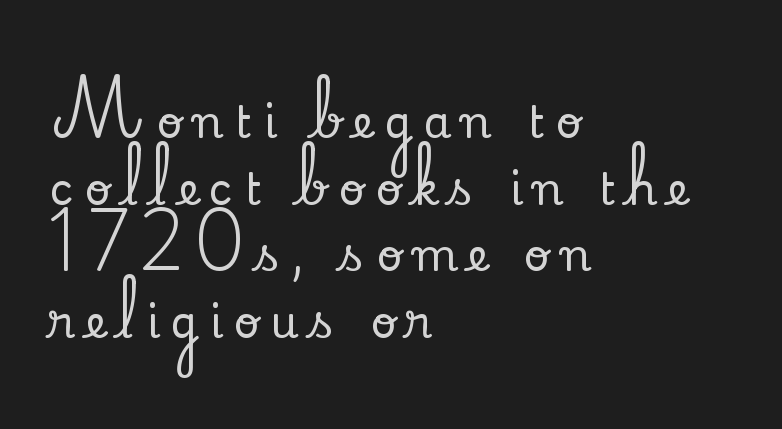
The image shows 45 px serif type, upright; set left-aligned, normal line spacing (1.48x), unusually wide letter spacing (+0.24 em), not underlined; low stroke contrast and a small x-height.
